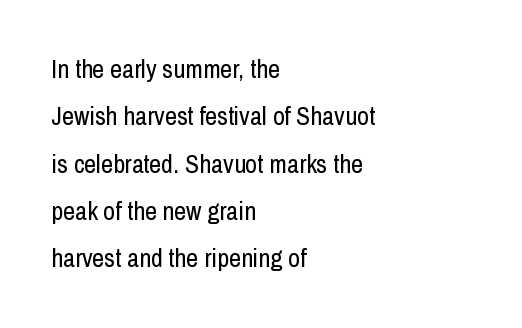
The cut favours lightness, reaching ordinary text weight at its darkest. The specimen reads as upright at a glance. Visually the block forms a straight wall on the left and a jagged coastline on the right. A clean baseline with only descenders dipping below it. The face used here is rendered with its standard letterfit.
